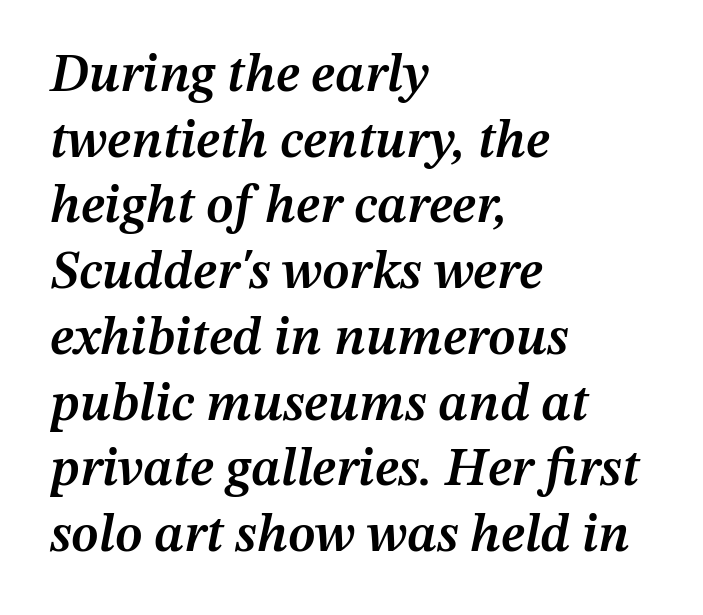
The image shows 53 px semibold type, italic (leaning right); set left-aligned, line spacing 1.24x, normal letter spacing, not underlined; medium stroke contrast and a medium x-height.
